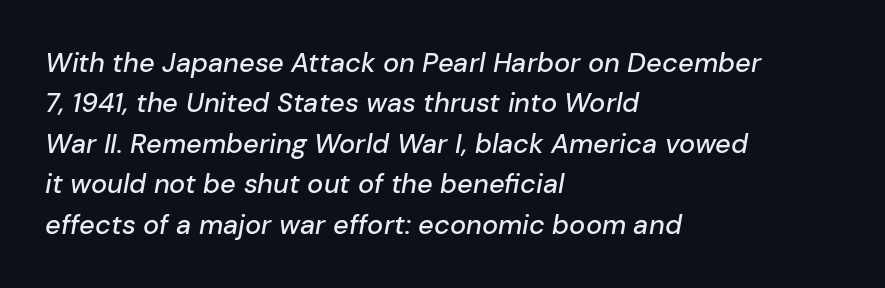
Baseline-to-baseline distance is the conventional proportion of letter height. This is oblique type, the kind used for emphasis or titles. No extra tracking has been applied to these lines. Letters rest on an invisible, unmarked baseline.
